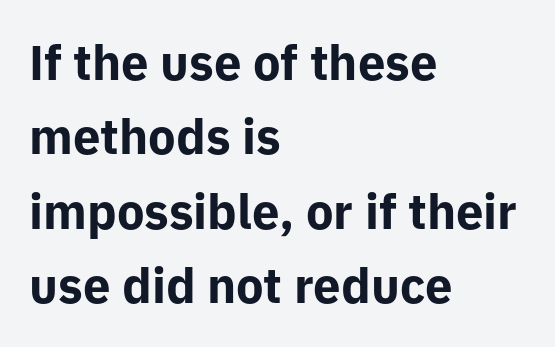
The image shows 49 px bold sans-serif type, upright; set left-aligned, normal line spacing (1.52x), normal letter spacing, not underlined; low stroke contrast and a medium x-height.
